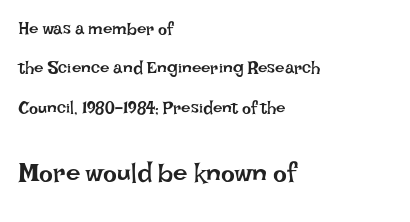
The image shows 26 px text type, upright; set left-aligned, loose line spacing (2.32x), normal letter spacing, not underlined; the second (bottom) block is 1.53x larger.
